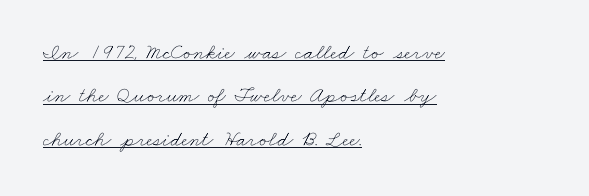
The image shows 22 px text type; set left-aligned, loose line spacing (1.97x), normal letter spacing, underlined.
